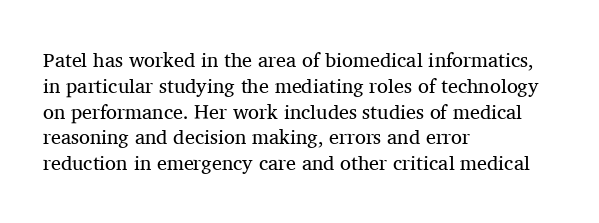
Q: Is the text bold? A: No.
Q: Is the text italic (slanted)? A: No, it is upright.
Q: Is the text underlined? A: No.
Q: How is the paragraph aligned? A: Left-aligned.
Q: Is the spacing between letters normal or unusually wide? A: Normal.
Q: Is the spacing between lines tight, normal or loose? A: Normal.
